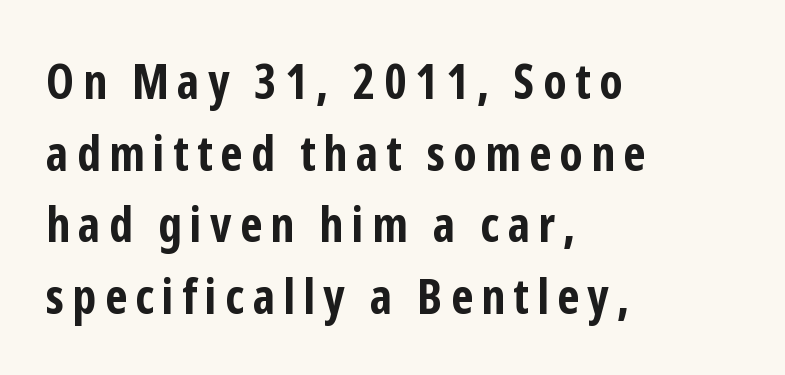
Q: Is the text bold? A: Yes.
Q: Is the text italic (slanted)? A: No, it is upright.
Q: Is the typeface a serif or a sans-serif typeface? A: Sans-serif.
Q: Is the text underlined? A: No.
Q: How is the paragraph aligned? A: Left-aligned.
Q: Is the spacing between lines tight, normal or loose? A: Normal.
Q: Width (condensed, normal, or wide)? A: Condensed.
Q: Stroke contrast? A: Low.
Q: x-height? A: Medium.
Q: Monospaced? A: No.
